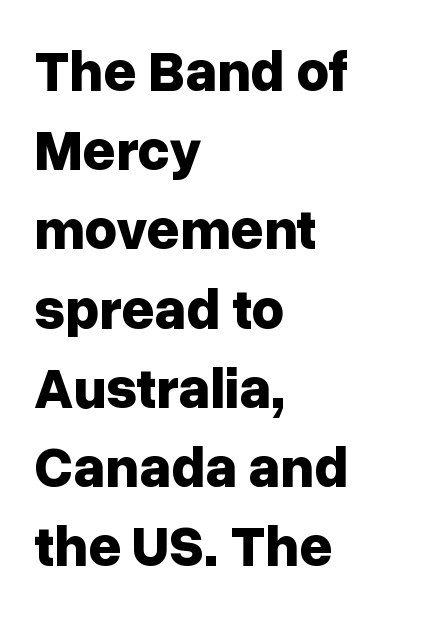
{"serif": "no", "italic": "no", "bold": "yes", "weight": "bold", "width": "normal", "stroke_contrast": "low", "x_height": "medium", "monospaced": "no", "underline": "no", "align": "left", "line_spacing": "normal", "line_spacing_ratio": 1.39, "letter_spacing": "normal", "letter_spacing_em": 0.0, "glyph_px": 57}
